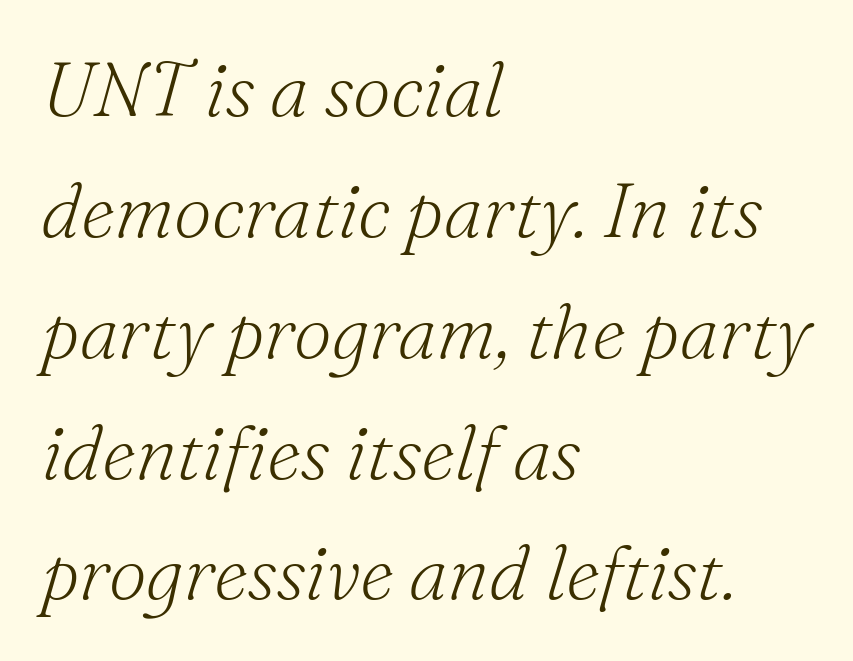
{"serif": "yes", "italic": "yes", "lean": "right", "slant_degrees": 16, "bold": "no", "weight": "light", "width": "normal", "stroke_contrast": "medium", "x_height": "small", "monospaced": "no", "underline": "no", "align": "left", "line_spacing": "normal", "line_spacing_ratio": 1.59, "letter_spacing": "normal", "letter_spacing_em": 0.0, "glyph_px": 76}
